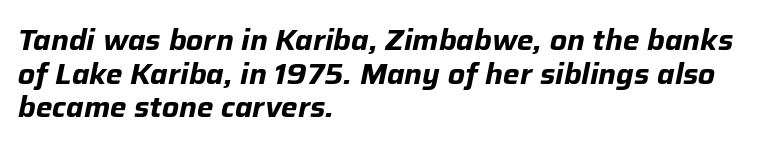
Q: Is the text bold? A: Yes.
Q: Is the text italic (slanted)? A: Yes, it leans right by about 12 degrees.
Q: Is the text underlined? A: No.
Q: How is the paragraph aligned? A: Left-aligned.
Q: Is the spacing between letters normal or unusually wide? A: Normal.
Q: Width (condensed, normal, or wide)? A: Normal.
Q: Stroke contrast? A: Low.
Q: x-height? A: Medium.
Q: Monospaced? A: No.
